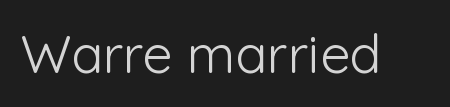
Q: Is the text bold? A: No.
Q: Is the text italic (slanted)? A: No, it is upright.
Q: Is the typeface a serif or a sans-serif typeface? A: Sans-serif.
Q: Is the text underlined? A: No.
Q: Is the spacing between letters normal or unusually wide? A: Normal.
Q: Width (condensed, normal, or wide)? A: Normal.
Q: Stroke contrast? A: Low.
Q: x-height? A: Medium.
Q: Monospaced? A: No.
